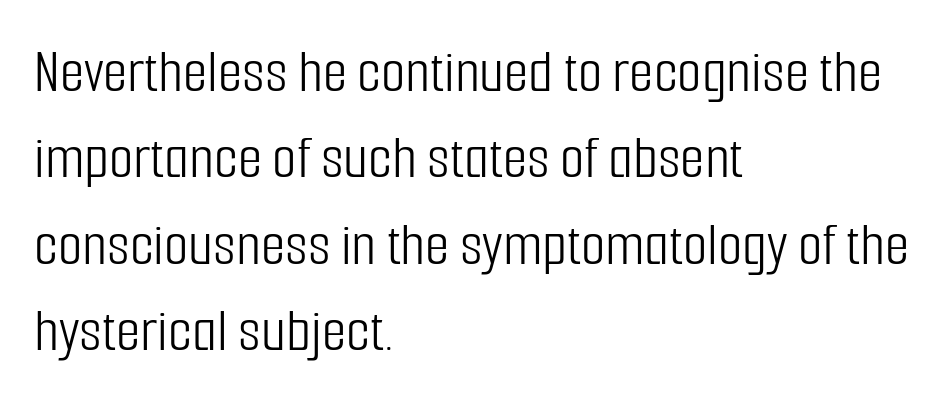
{"serif": "no", "italic": "no", "bold": "no", "weight": "light", "width": "condensed", "stroke_contrast": "low", "x_height": "medium", "monospaced": "no", "underline": "no", "align": "left", "line_spacing": "normal", "line_spacing_ratio": 1.37, "letter_spacing": "normal", "letter_spacing_em": 0.0, "glyph_px": 63}
